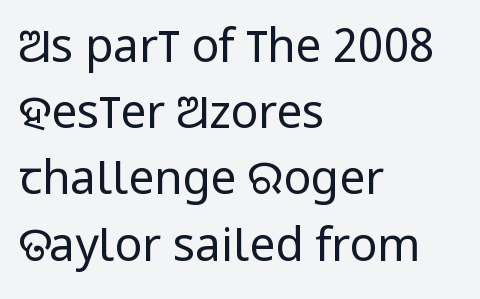
Do the letters lean? They stand straight. Notice how descenders clear the ascenders below comfortably — that's standard leading. Grotesque or geometric, the face here clearly has no serifs. Unbolded letterforms with no extra heft. The type is set solid horizontally, with unmodified tracking.
